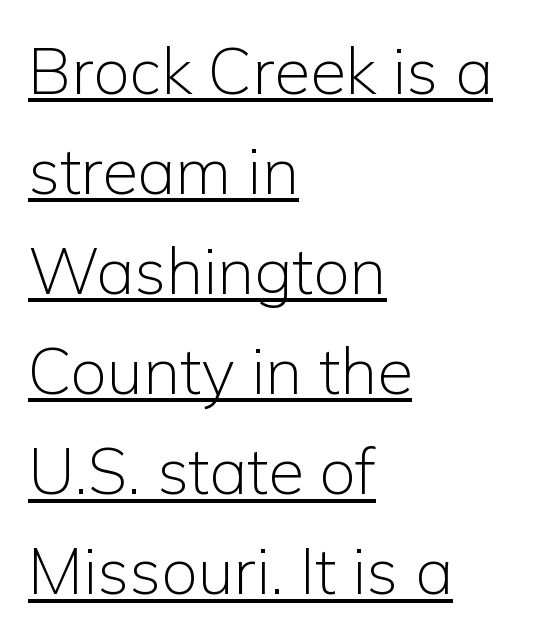
Q: Is the text bold? A: No.
Q: Is the text italic (slanted)? A: No, it is upright.
Q: Is the typeface a serif or a sans-serif typeface? A: Sans-serif.
Q: Is the text underlined? A: Yes.
Q: How is the paragraph aligned? A: Left-aligned.
Q: Is the spacing between letters normal or unusually wide? A: Normal.
Q: Is the spacing between lines tight, normal or loose? A: Normal.
Q: Width (condensed, normal, or wide)? A: Normal.
Q: Stroke contrast? A: Low.
Q: x-height? A: Medium.
Q: Monospaced? A: No.
